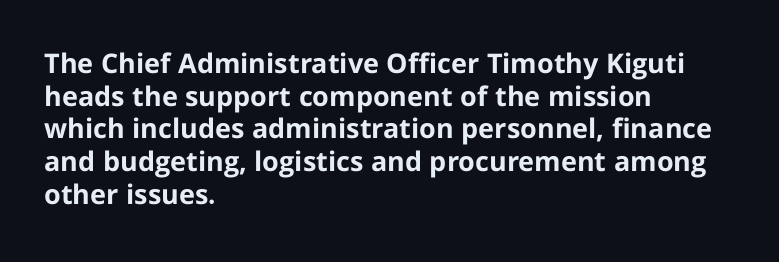
Q: Is the text bold? A: Yes.
Q: Is the text italic (slanted)? A: No, it is upright.
Q: Is the text underlined? A: No.
Q: How is the paragraph aligned? A: Left-aligned.
Q: Is the spacing between letters normal or unusually wide? A: Normal.
